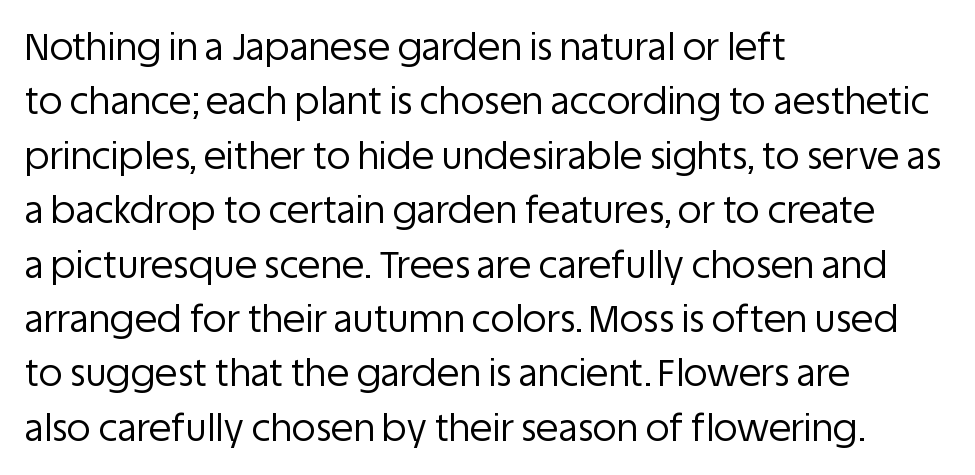
{"serif": "no", "italic": "no", "bold": "no", "weight": "regular", "width": "normal", "stroke_contrast": "low", "x_height": "large", "monospaced": "no", "underline": "no", "align": "left", "line_spacing": "normal", "line_spacing_ratio": 1.47, "letter_spacing": "normal", "letter_spacing_em": 0.0, "glyph_px": 37}
